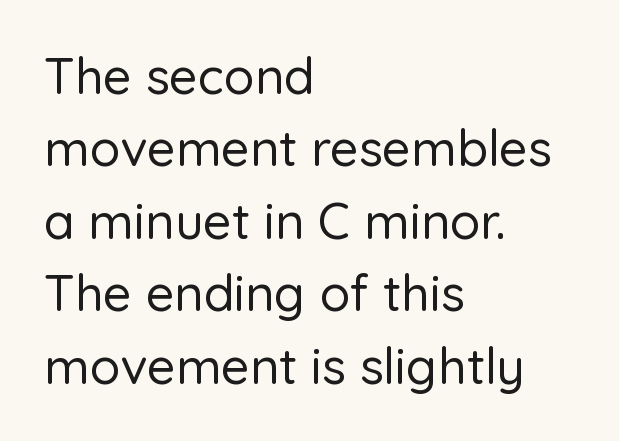
Q: Is the text italic (slanted)? A: No, it is upright.
Q: Is the typeface a serif or a sans-serif typeface? A: Sans-serif.
Q: Is the text underlined? A: No.
Q: How is the paragraph aligned? A: Left-aligned.
Q: Is the spacing between letters normal or unusually wide? A: Normal.
Q: Is the spacing between lines tight, normal or loose? A: Normal.
Q: Width (condensed, normal, or wide)? A: Normal.
Q: Stroke contrast? A: Low.
Q: x-height? A: Medium.
Q: Monospaced? A: No.
